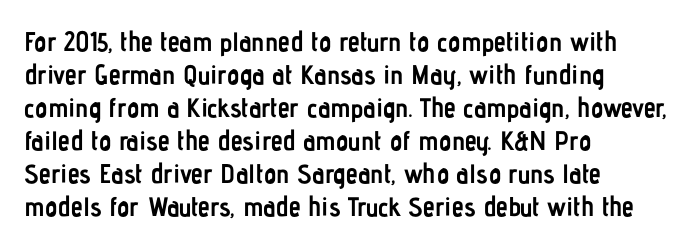
Q: Is the text bold? A: Yes.
Q: Is the text italic (slanted)? A: No, it is upright.
Q: Is the text underlined? A: No.
Q: How is the paragraph aligned? A: Left-aligned.
Q: Is the spacing between letters normal or unusually wide? A: Normal.
